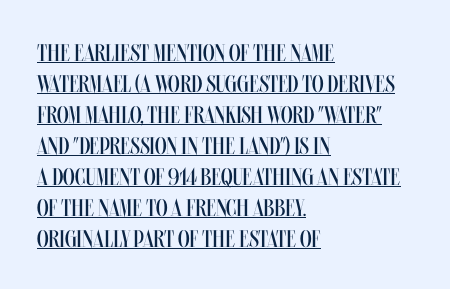
The image shows 24 px text type, upright; set left-aligned, normal line spacing (1.29x), normal letter spacing, underlined.
